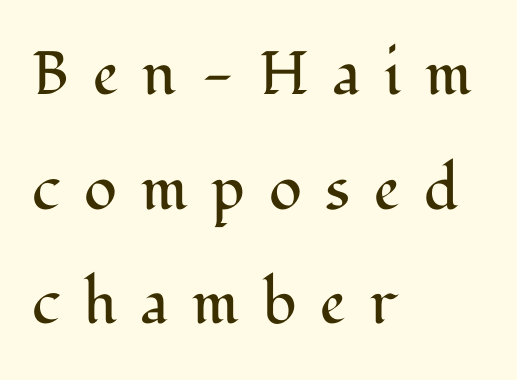
Q: Is the text bold? A: No.
Q: Is the text italic (slanted)? A: No, it is upright.
Q: Is the typeface a serif or a sans-serif typeface? A: Serif.
Q: Is the text underlined? A: No.
Q: How is the paragraph aligned? A: Left-aligned.
Q: Is the spacing between letters normal or unusually wide? A: Unusually wide.
Q: Width (condensed, normal, or wide)? A: Normal.
Q: Stroke contrast? A: Medium.
Q: x-height? A: Medium.
Q: Monospaced? A: No.
